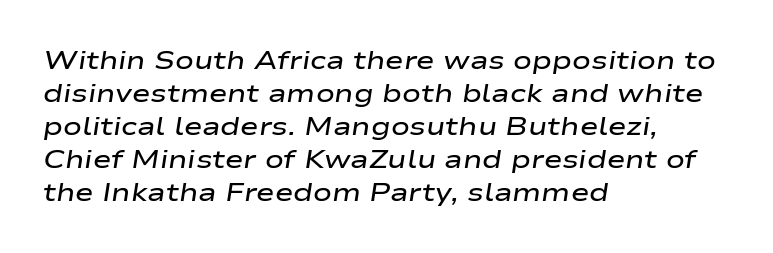
{"italic": "yes", "lean": "right", "slant_degrees": 9, "bold": "semi", "underline": "no", "align": "left", "line_spacing": "normal", "line_spacing_ratio": 1.32, "letter_spacing": "normal", "letter_spacing_em": 0.0, "glyph_px": 25}
